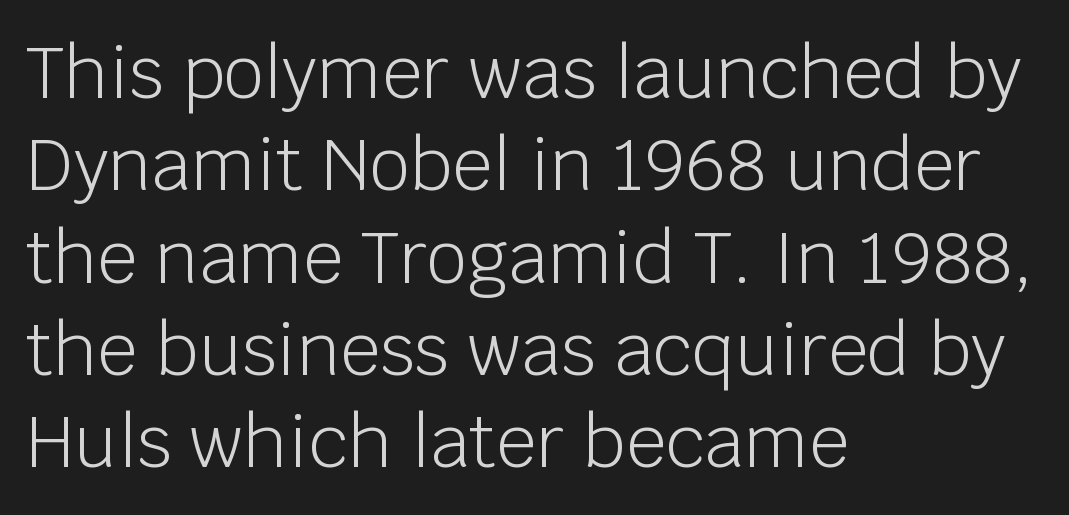
{"serif": "no", "italic": "no", "bold": "no", "weight": "light", "width": "normal", "stroke_contrast": "low", "x_height": "large", "monospaced": "no", "underline": "no", "align": "left", "line_spacing": "normal", "line_spacing_ratio": 1.3, "letter_spacing": "normal", "letter_spacing_em": 0.0, "glyph_px": 71}
